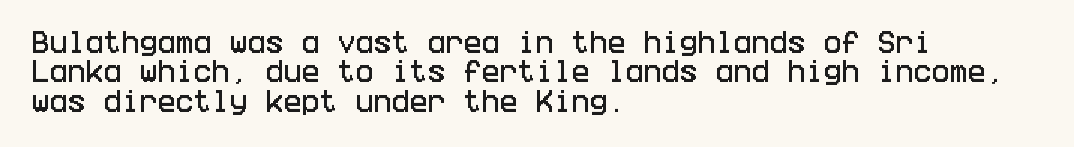
The lettering stays uniformly vertical, giving the passage a roman look. The letterforms sit shoulder to shoulder at normal distance. The setting favours the left margin, as ordinary paragraphs usually do. Decoration check: the copy has no underline.
